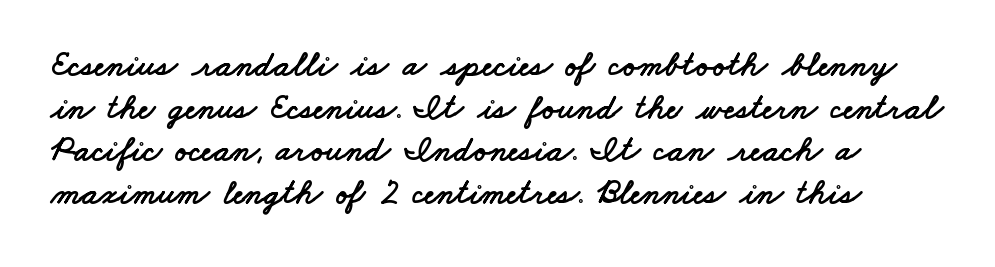
Q: Is the typeface a serif or a sans-serif typeface? A: Sans-serif.
Q: Is the text underlined? A: No.
Q: Is the spacing between letters normal or unusually wide? A: Normal.
Q: Width (condensed, normal, or wide)? A: Wide.
Q: Stroke contrast? A: Low.
Q: x-height? A: Small.
Q: Monospaced? A: No.
